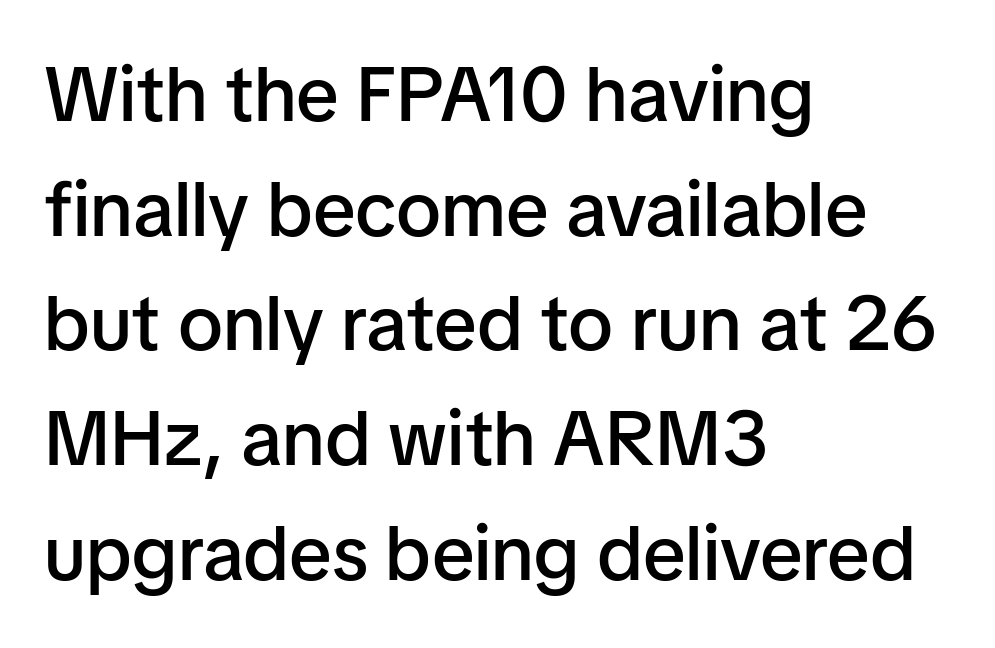
Upright lettering throughout. The passage is arranged the way most books set body copy — flush left. Tracking here is standard; glyphs follow each other at the usual distance. These lines carry some extra weight — a demibold, not a full bold. The designer went with a sans here, leaving each stem footless.
